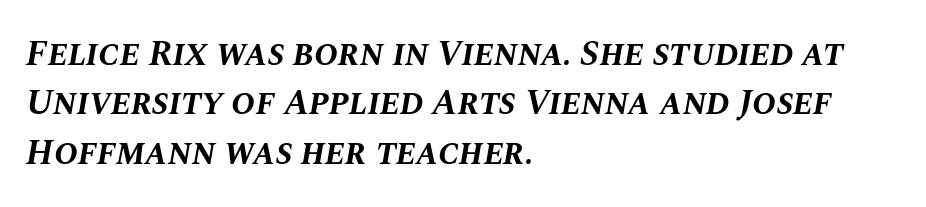
{"italic": "yes", "lean": "right", "slant_degrees": 10, "bold": "yes", "weight": "bold", "width": "normal", "stroke_contrast": "medium", "x_height": "large", "monospaced": "no", "underline": "no", "align": "left", "line_spacing": "normal", "line_spacing_ratio": 1.37, "letter_spacing": "normal", "letter_spacing_em": 0.0, "glyph_px": 36}
